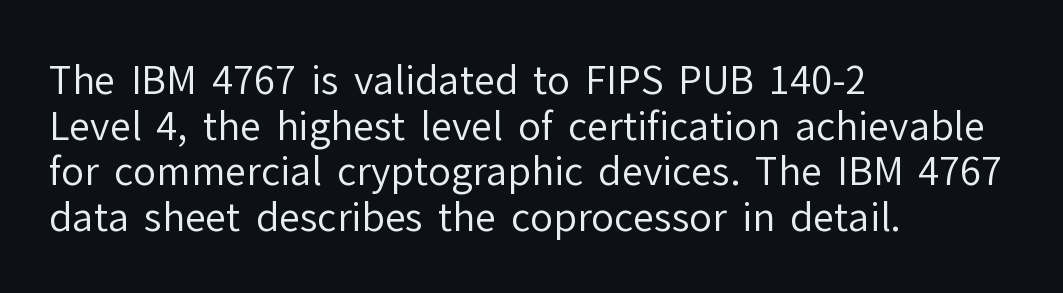
Alignment: flush left. The specimen omits any rule beneath the text block's lines. In terms of posture, this sample is upright. Nothing unusual about the tracking: characters are spaced as the font intends. Varying glyph widths throughout — classic text-font behaviour. Regarding serifs, this sample does without them.
